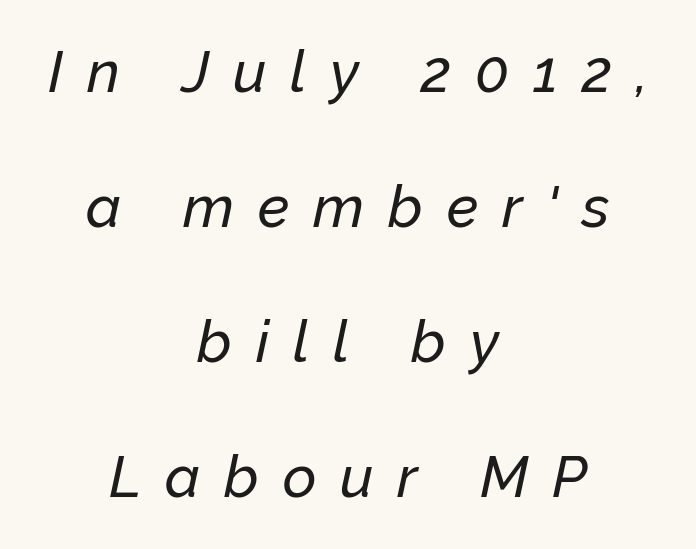
The image shows 58 px text type, italic (leaning right); set centered, loose line spacing (2.33x), unusually wide letter spacing (+0.41 em), not underlined; low stroke contrast and a medium x-height.
